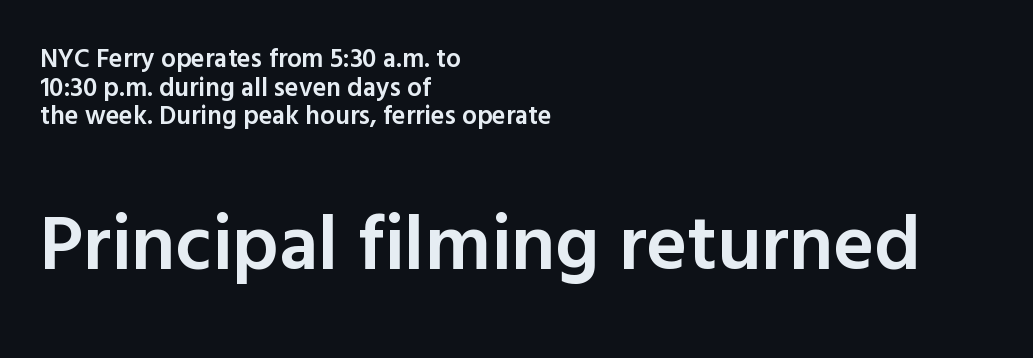
{"serif": "no", "italic": "no", "bold": "semi", "weight": "semibold", "width": "normal", "x_height": "medium", "monospaced": "no", "underline": "no", "align": "left", "line_spacing": "tight", "line_spacing_ratio": 1.1, "letter_spacing": "normal", "letter_spacing_em": 0.0, "larger_block": "second", "size_ratio": 3.0, "glyph_px": 78}
